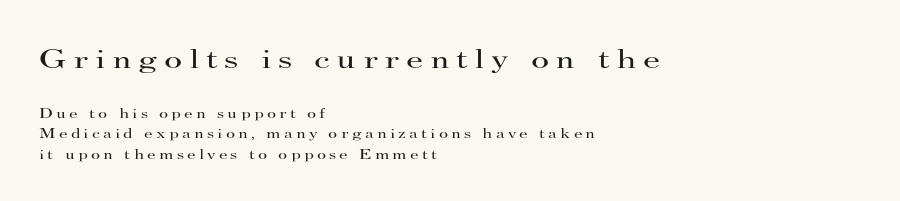
{"serif": "yes", "italic": "no", "bold": "no", "weight": "regular", "width": "wide", "stroke_contrast": "high", "x_height": "small", "monospaced": "no", "underline": "no", "align": "left", "line_spacing": "normal", "line_spacing_ratio": 1.47, "letter_spacing": "wide", "letter_spacing_em": 0.23, "larger_block": "first", "size_ratio": 2.0, "glyph_px": 28}
